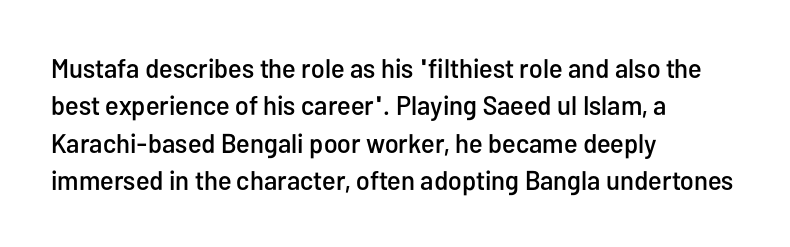
The image shows 27 px text type, upright; set left-aligned, normal line spacing (1.38x), normal letter spacing, not underlined.
